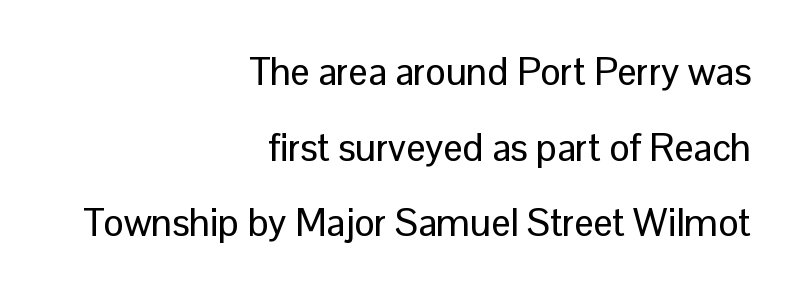
Q: Is the text italic (slanted)? A: No, it is upright.
Q: Is the typeface a serif or a sans-serif typeface? A: Sans-serif.
Q: Is the text underlined? A: No.
Q: How is the paragraph aligned? A: Right-aligned.
Q: Is the spacing between letters normal or unusually wide? A: Normal.
Q: Is the spacing between lines tight, normal or loose? A: Loose.
Q: Width (condensed, normal, or wide)? A: Normal.
Q: Stroke contrast? A: Low.
Q: x-height? A: Medium.
Q: Monospaced? A: No.
